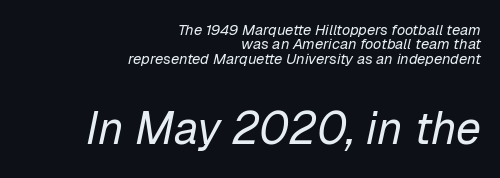
{"italic": "yes", "lean": "right", "slant_degrees": 12, "bold": "no", "weight": "regular", "width": "normal", "stroke_contrast": "low", "x_height": "medium", "monospaced": "no", "underline": "no", "align": "right", "line_spacing": "tight", "line_spacing_ratio": 0.96, "letter_spacing": "normal", "letter_spacing_em": 0.0, "larger_block": "second", "size_ratio": 3.0, "glyph_px": 45}
